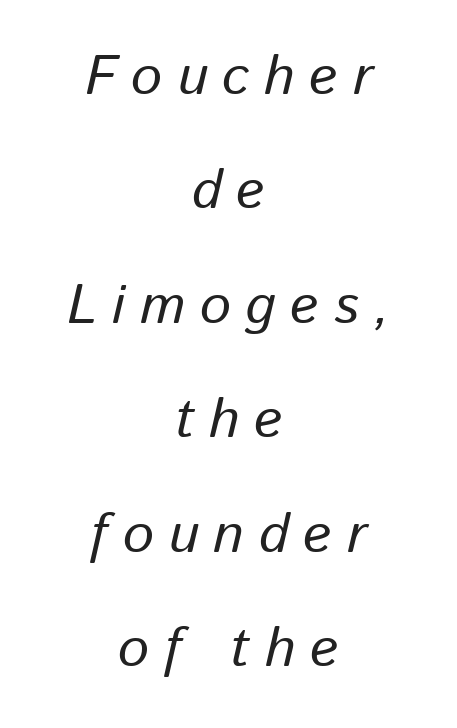
Q: Is the text bold? A: No.
Q: Is the text italic (slanted)? A: Yes, it leans right by about 13 degrees.
Q: Is the text underlined? A: No.
Q: How is the paragraph aligned? A: Centered.
Q: Is the spacing between letters normal or unusually wide? A: Unusually wide.
Q: Is the spacing between lines tight, normal or loose? A: Loose.
Q: Width (condensed, normal, or wide)? A: Normal.
Q: Stroke contrast? A: Low.
Q: x-height? A: Medium.
Q: Monospaced? A: No.
